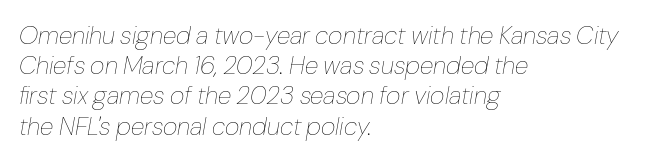
Q: Is the text bold? A: No.
Q: Is the text italic (slanted)? A: Yes, it leans right by about 10 degrees.
Q: Is the text underlined? A: No.
Q: How is the paragraph aligned? A: Left-aligned.
Q: Is the spacing between letters normal or unusually wide? A: Normal.
